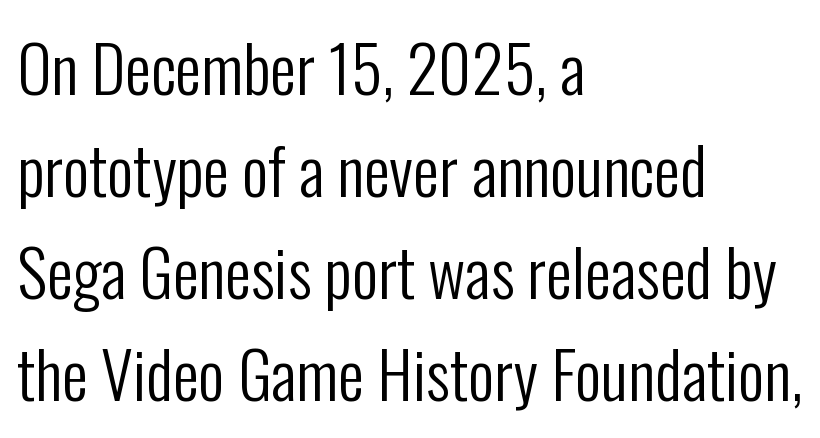
Letterform terminals end flat and unadorned throughout the passage. Look at the tracking — it's just the regular setting, nothing added. Plain, unruled lines of type. Every row of glyphs begins at an identical x-position on the left. Baseline-to-baseline distance is the conventional proportion of letter height.
